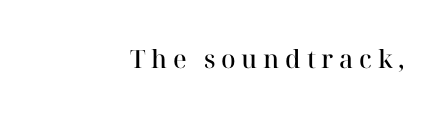
Q: Is the text bold? A: Semi-bold.
Q: Is the text italic (slanted)? A: No, it is upright.
Q: Is the text underlined? A: No.
Q: Is the spacing between letters normal or unusually wide? A: Unusually wide.
